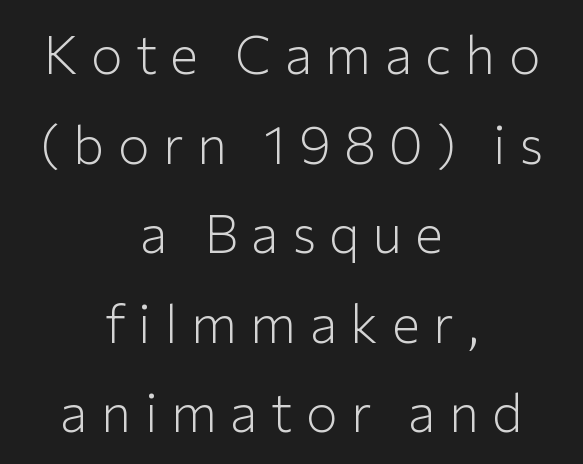
The image shows 53 px light sans-serif type, upright; set centered, normal line spacing (1.69x), unusually wide letter spacing (+0.25 em), not underlined; low stroke contrast and a medium x-height.
